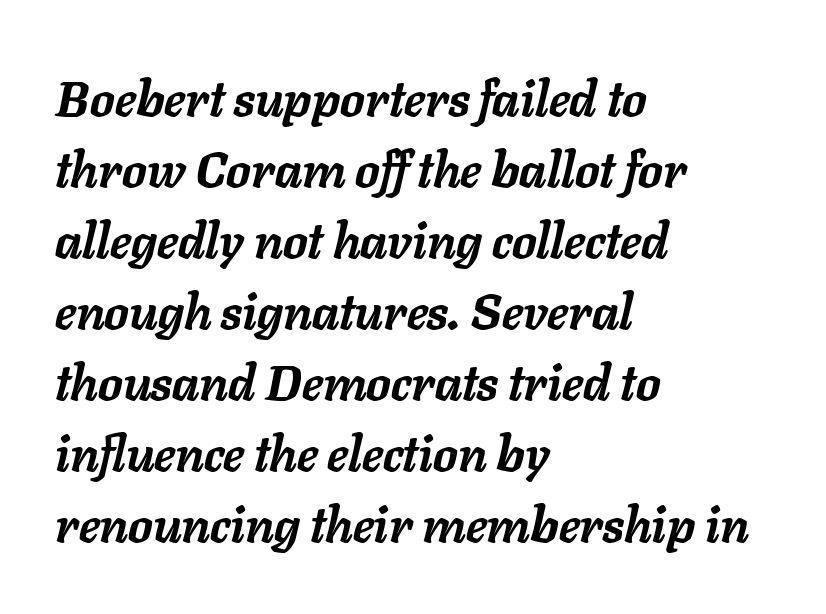
The image shows 49 px semibold type, italic (leaning right); set left-aligned, normal line spacing (1.45x), normal letter spacing, not underlined; low stroke contrast and a medium x-height.
